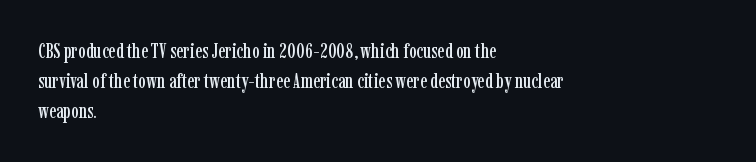
Which margin do the lines hug? The left one — the right edge is uneven. The letters stand upright; this is a roman face. Any mark beneath the type? The region is blank. The space between consecutive lines is moderate. No extra tracking has been applied to these lines.
